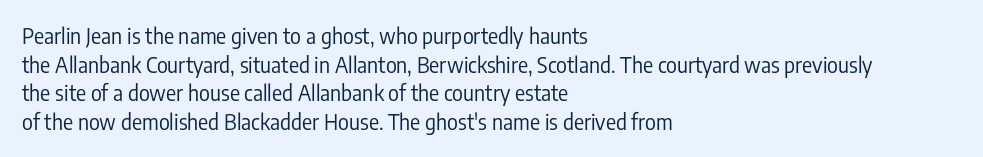
Q: Is the text bold? A: No.
Q: Is the text italic (slanted)? A: No, it is upright.
Q: Is the text underlined? A: No.
Q: How is the paragraph aligned? A: Left-aligned.
Q: Is the spacing between letters normal or unusually wide? A: Normal.
Q: Is the spacing between lines tight, normal or loose? A: Normal.
